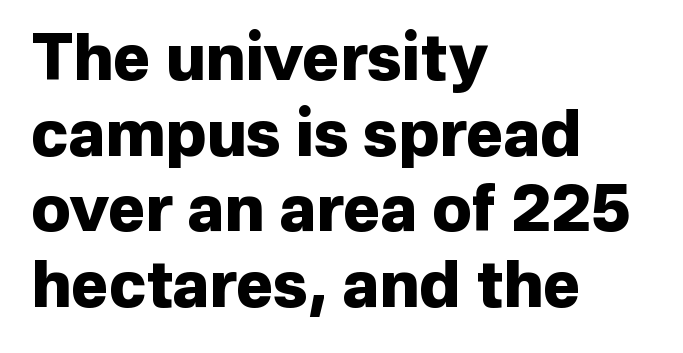
Q: Is the text bold? A: Yes.
Q: Is the text italic (slanted)? A: No, it is upright.
Q: Is the typeface a serif or a sans-serif typeface? A: Sans-serif.
Q: Is the text underlined? A: No.
Q: How is the paragraph aligned? A: Left-aligned.
Q: Is the spacing between letters normal or unusually wide? A: Normal.
Q: Width (condensed, normal, or wide)? A: Normal.
Q: Stroke contrast? A: Low.
Q: x-height? A: Medium.
Q: Monospaced? A: No.
